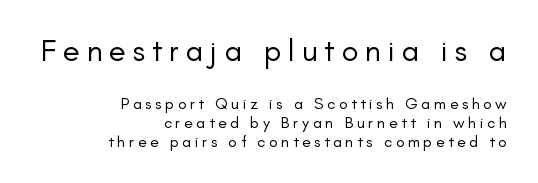
The image shows 31 px regular-weight sans-serif type, upright; set right-aligned, line spacing 1.19x, unusually wide letter spacing (+0.22 em), not underlined; the first (top) block is 1.94x larger; low stroke contrast and a small x-height.
